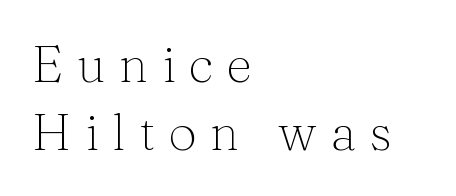
Q: Is the text bold? A: No.
Q: Is the text italic (slanted)? A: No, it is upright.
Q: Is the typeface a serif or a sans-serif typeface? A: Serif.
Q: Is the text underlined? A: No.
Q: How is the paragraph aligned? A: Left-aligned.
Q: Is the spacing between letters normal or unusually wide? A: Unusually wide.
Q: Is the spacing between lines tight, normal or loose? A: Normal.
Q: Width (condensed, normal, or wide)? A: Normal.
Q: Stroke contrast? A: Medium.
Q: x-height? A: Medium.
Q: Monospaced? A: No.
